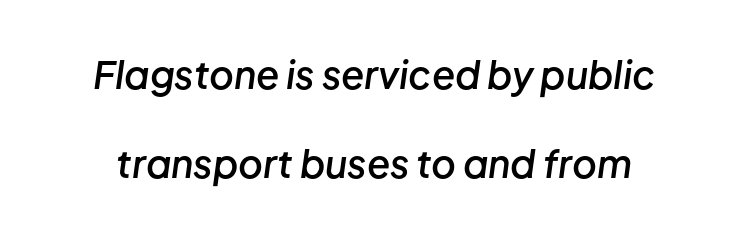
Q: Is the text bold? A: Semi-bold.
Q: Is the text italic (slanted)? A: Yes, it leans right by about 8 degrees.
Q: Is the text underlined? A: No.
Q: Is the spacing between letters normal or unusually wide? A: Normal.
Q: Is the spacing between lines tight, normal or loose? A: Loose.
Q: Width (condensed, normal, or wide)? A: Normal.
Q: Stroke contrast? A: Low.
Q: x-height? A: Medium.
Q: Monospaced? A: No.
